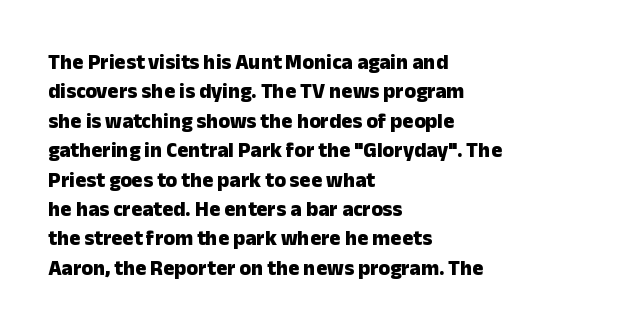
Q: Is the text bold? A: Yes.
Q: Is the text italic (slanted)? A: No, it is upright.
Q: Is the text underlined? A: No.
Q: How is the paragraph aligned? A: Left-aligned.
Q: Is the spacing between letters normal or unusually wide? A: Normal.
Q: Is the spacing between lines tight, normal or loose? A: Normal.
